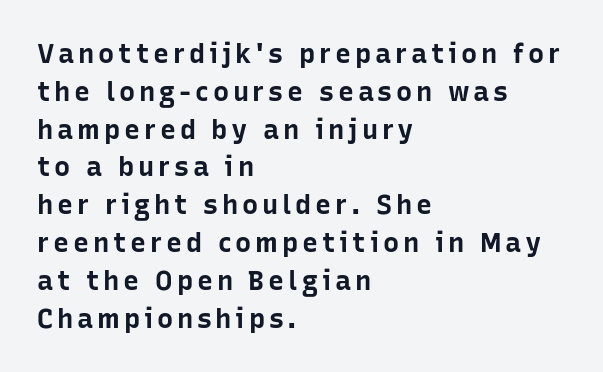
{"italic": "no", "bold": "yes", "underline": "no", "align": "left", "line_spacing": "normal", "line_spacing_ratio": 1.4, "glyph_px": 27}
